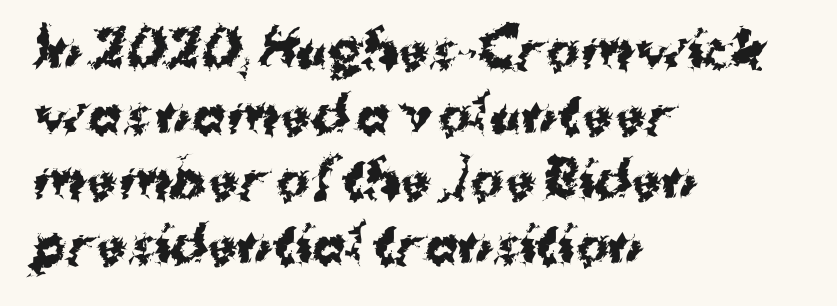
The image shows 50 px bold sans-serif type; set left-aligned, normal line spacing (1.3x), normal letter spacing, not underlined; medium stroke contrast and a medium x-height.
